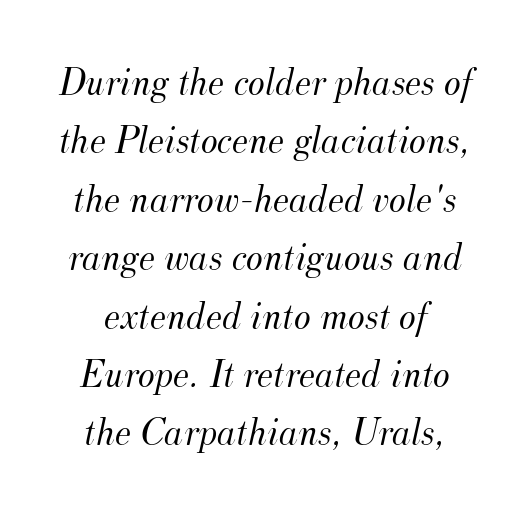
Old-style or modern, the face here clearly has serifs. You could not count columns in this text — the font is proportionally spaced. This reads as an unemphasized weight, regular at the heaviest. These lines were composed using italics. Words appear dense and cohesive because spacing is normal.
